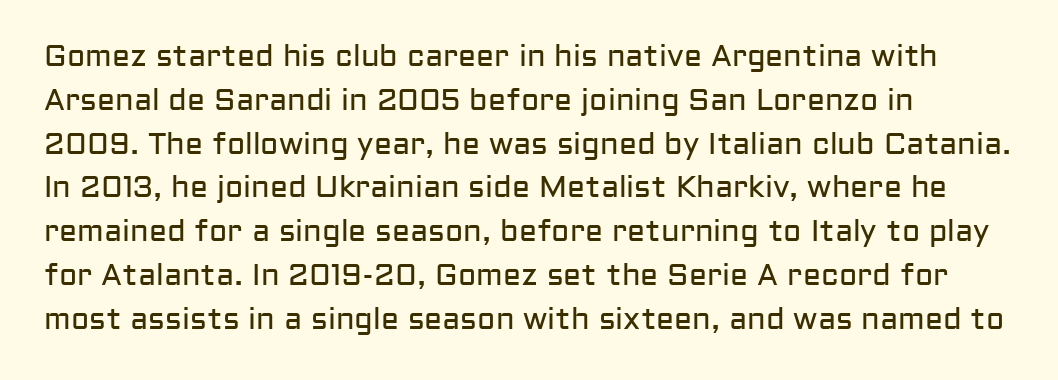
The image shows 30 px regular-weight sans-serif type, upright; set left-aligned, normal line spacing (1.46x), normal letter spacing, not underlined; low stroke contrast and a medium x-height.
